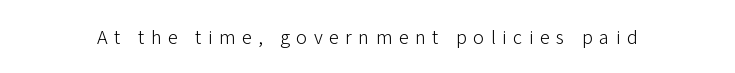
Q: Is the text bold? A: No.
Q: Is the text italic (slanted)? A: No, it is upright.
Q: Is the text underlined? A: No.
Q: Is the spacing between letters normal or unusually wide? A: Unusually wide.
